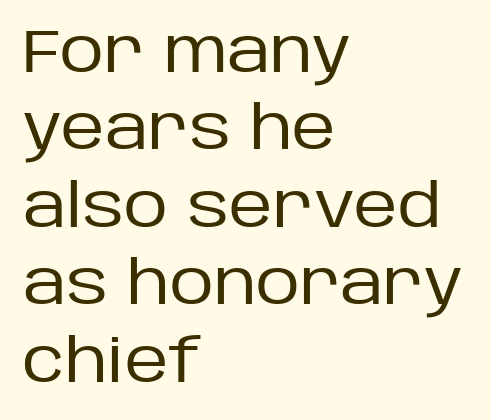
The image shows 61 px regular-weight sans-serif type, upright; set left-aligned, normal line spacing (1.27x), normal letter spacing, not underlined; low stroke contrast and a large x-height.
